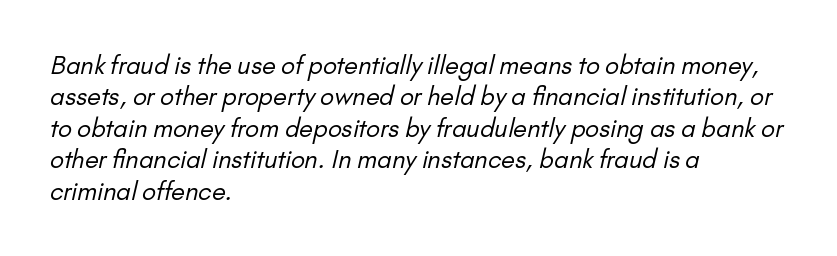
Q: Is the text bold? A: No.
Q: Is the text underlined? A: No.
Q: How is the paragraph aligned? A: Left-aligned.
Q: Is the spacing between letters normal or unusually wide? A: Normal.
Q: Is the spacing between lines tight, normal or loose? A: Normal.
